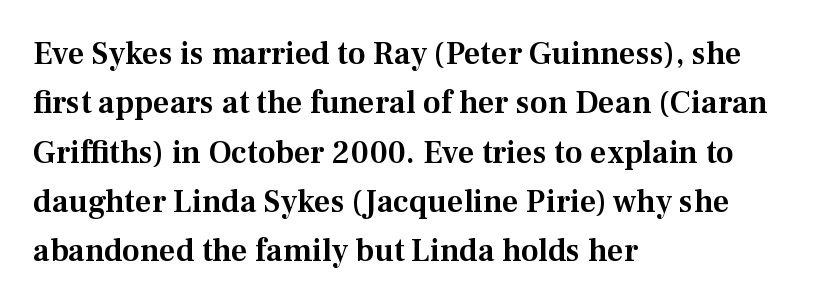
Here the glyphs are tracked normally, forming tight word shapes. The glyphs are unaccompanied by any horizontal stroke below them. These lines are set flush left with a ragged right edge. The designer went with a serif here, giving each stem small feet. A typesetter would call this leading conventional body-copy spacing.
